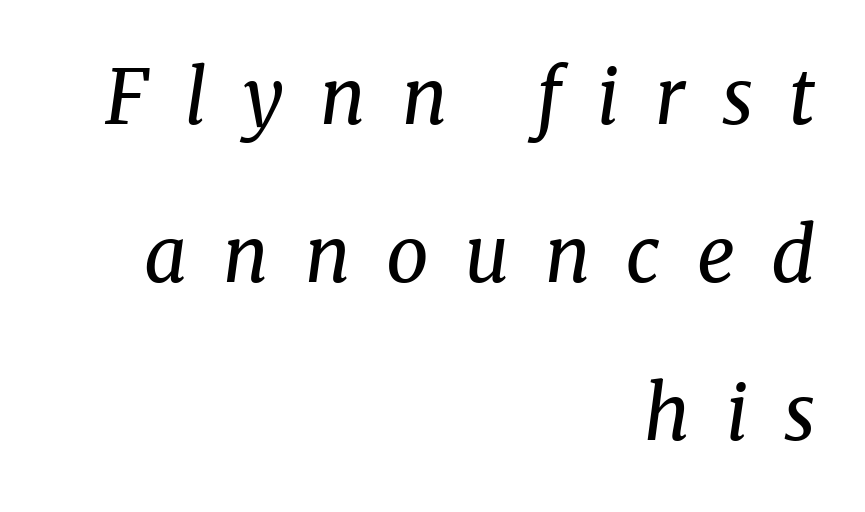
Unmarked baselines from the first word to the last. The specimen reads as italic at a glance. Vertically, the passage feels expansive, rows floating well apart. The glyphs in this specimen are seriffed.
